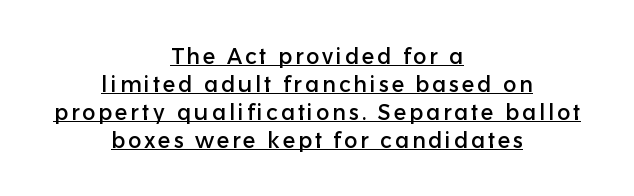
{"italic": "no", "underline": "yes", "align": "center", "line_spacing": "normal", "line_spacing_ratio": 1.27, "glyph_px": 22}
